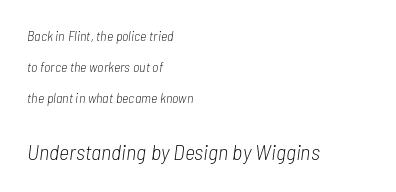
Look at the glyph heights: the lower group is clearly the bigger setting. The lines are spread far apart with generous leading. This is oblique type, the kind used for emphasis or titles. The space beneath each line is pristine and unruled. No extra ink here — the face is not bold.
